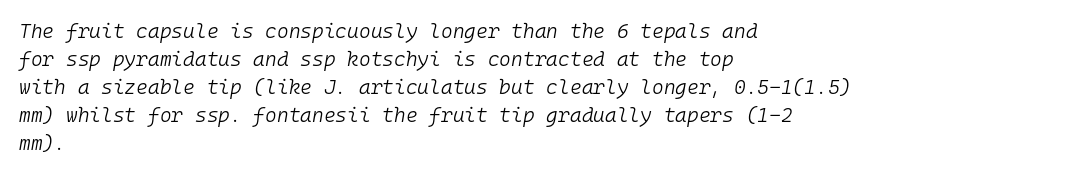
The image shows 20 px text type, italic (leaning right); set left-aligned, normal line spacing (1.4x), normal letter spacing, not underlined.
